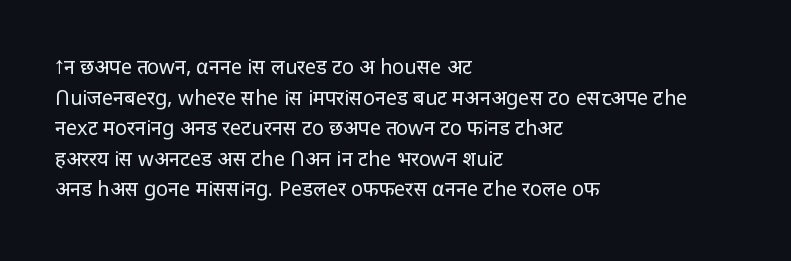
Q: Is the text bold? A: No.
Q: Is the text italic (slanted)? A: No, it is upright.
Q: Is the text underlined? A: No.
Q: How is the paragraph aligned? A: Left-aligned.
Q: Is the spacing between letters normal or unusually wide? A: Normal.
Q: Is the spacing between lines tight, normal or loose? A: Normal.
